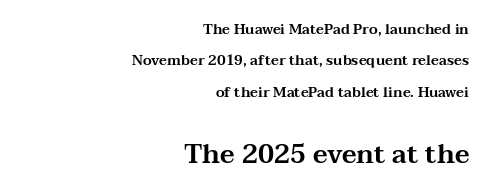
The image shows 26 px text type, upright; set right-aligned, loose line spacing (2.24x), normal letter spacing, not underlined; the second (bottom) block is 1.86x larger.
